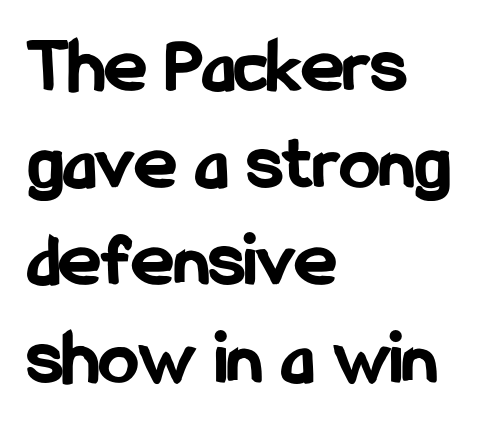
Q: Is the text bold? A: Yes.
Q: Is the text italic (slanted)? A: No, it is upright.
Q: Is the typeface a serif or a sans-serif typeface? A: Sans-serif.
Q: Is the text underlined? A: No.
Q: How is the paragraph aligned? A: Left-aligned.
Q: Is the spacing between letters normal or unusually wide? A: Normal.
Q: Width (condensed, normal, or wide)? A: Condensed.
Q: Stroke contrast? A: Low.
Q: x-height? A: Medium.
Q: Monospaced? A: No.
